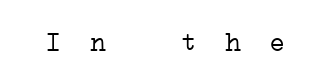
Inter-character spacing is expanded well beyond the font's built-in metrics. Decoration check: the copy has no underline. Bold? No — there's no thickening of the strokes.
